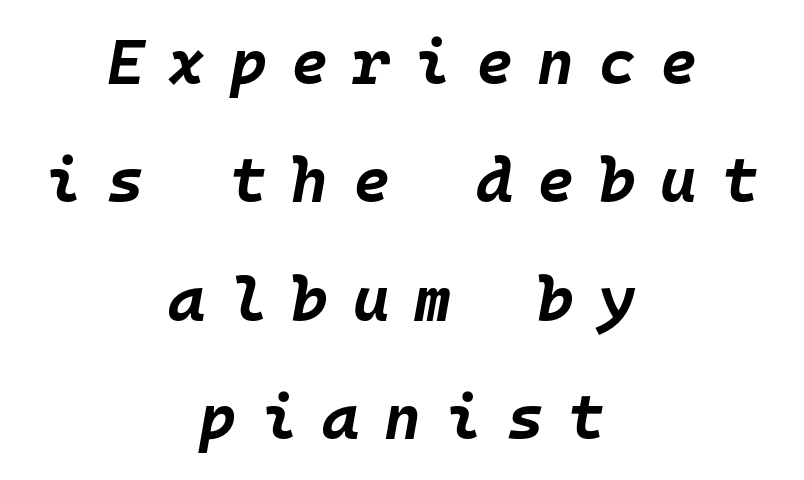
{"italic": "yes", "lean": "right", "slant_degrees": 10, "bold": "yes", "weight": "bold", "width": "normal", "stroke_contrast": "low", "x_height": "large", "monospaced": "yes", "underline": "no", "align": "center", "line_spacing_ratio": 1.88, "letter_spacing": "wide", "letter_spacing_em": 0.39, "glyph_px": 63}
